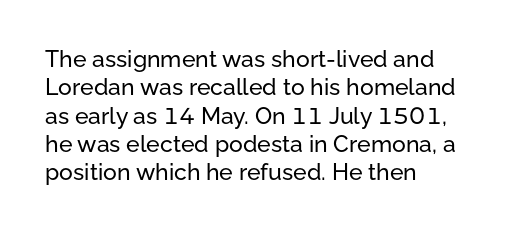
Q: Is the text italic (slanted)? A: No, it is upright.
Q: Is the text underlined? A: No.
Q: How is the paragraph aligned? A: Left-aligned.
Q: Is the spacing between letters normal or unusually wide? A: Normal.
